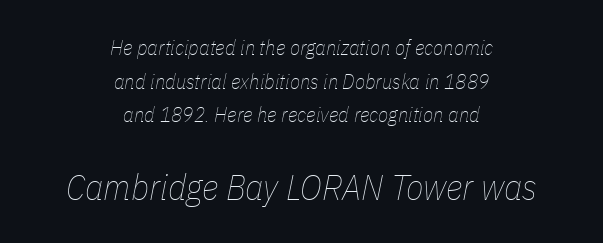
{"italic": "yes", "lean": "right", "slant_degrees": 11, "bold": "no", "weight": "thin", "width": "condensed", "stroke_contrast": "low", "x_height": "medium", "monospaced": "no", "underline": "no", "align": "center", "line_spacing": "normal", "line_spacing_ratio": 1.6, "letter_spacing": "normal", "letter_spacing_em": 0.0, "larger_block": "second", "size_ratio": 1.71, "glyph_px": 36}
